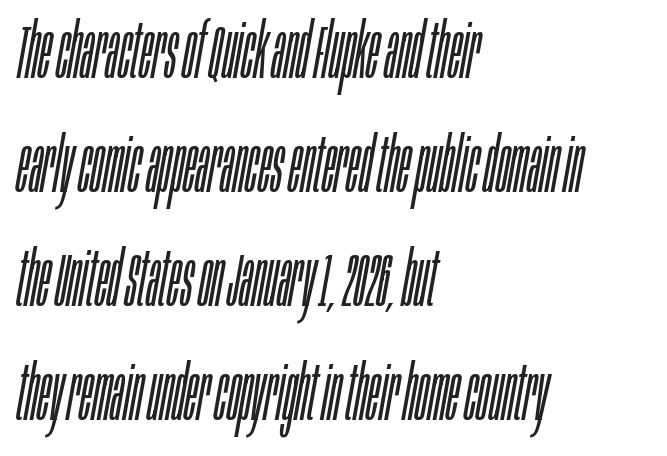
Q: Is the text bold? A: No.
Q: Is the text italic (slanted)? A: Yes, it leans right by about 10 degrees.
Q: Is the text underlined? A: No.
Q: How is the paragraph aligned? A: Left-aligned.
Q: Is the spacing between letters normal or unusually wide? A: Normal.
Q: Is the spacing between lines tight, normal or loose? A: Normal.
Q: Width (condensed, normal, or wide)? A: Condensed.
Q: Stroke contrast? A: Low.
Q: x-height? A: Large.
Q: Monospaced? A: No.
